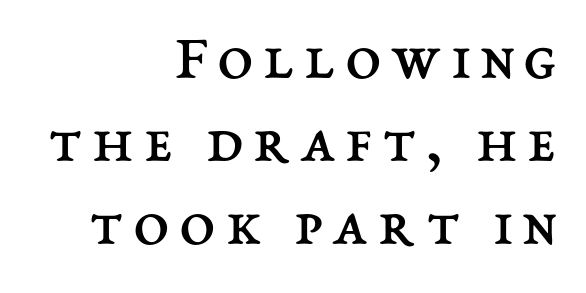
Is the block centered? No — it sits flush against the right margin. One glance says typical: line gaps are just what's usual. The typeface has the unassuming heft of standard copy or less. In terms of posture, this sample is upright. Quick note: underline off.
